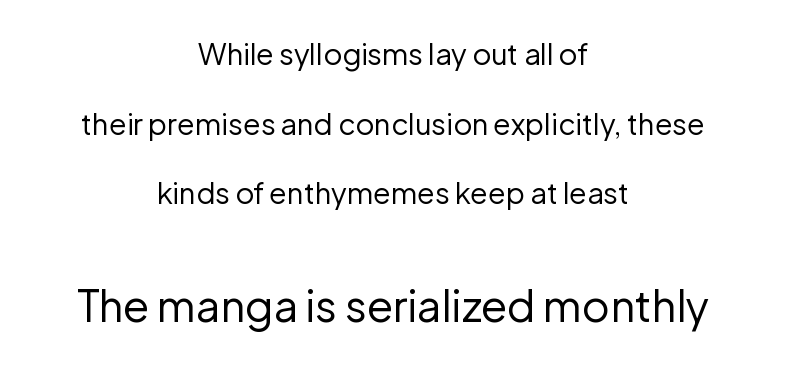
Q: Is the text bold? A: No.
Q: Is the text italic (slanted)? A: No, it is upright.
Q: Is the typeface a serif or a sans-serif typeface? A: Sans-serif.
Q: Is the text underlined? A: No.
Q: How is the paragraph aligned? A: Centered.
Q: Is the spacing between letters normal or unusually wide? A: Normal.
Q: Is the spacing between lines tight, normal or loose? A: Loose.
Q: Which block of text is set in a larger size, the first (top) or the second (bottom)? A: The second (bottom) one.
Q: Width (condensed, normal, or wide)? A: Normal.
Q: Stroke contrast? A: Low.
Q: x-height? A: Medium.
Q: Monospaced? A: No.
